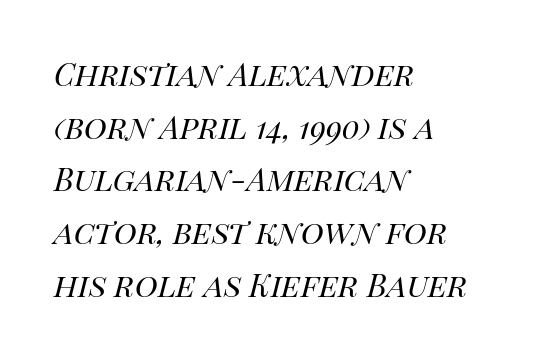
One glance says typical: line gaps are just what's usual. Letters rest on an invisible, unmarked baseline. Think standard paragraph weight, or any step lighter than that. Typeset ragged right — the left edge is the straight one. Rendered with sloped, italic letterforms.
